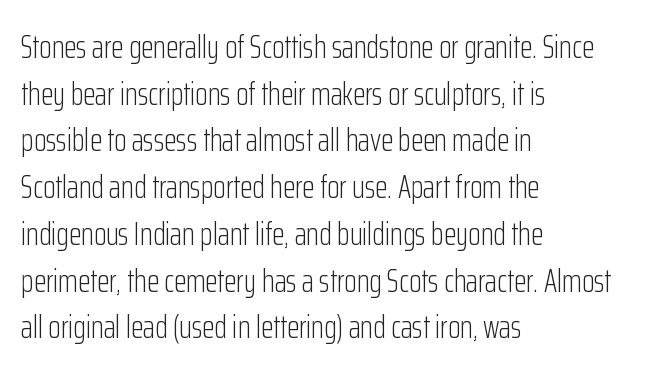
Stroke mass is kept to a normal reading level or below. The ragged edge is on the right, which tells us the setting is flush left. Serifs: no, the terminals of the letterforms are clean. The passage shown is typed in a proportional face where columns would drift. Reading down the column, the eye jumps a familiar distance to each next line.
